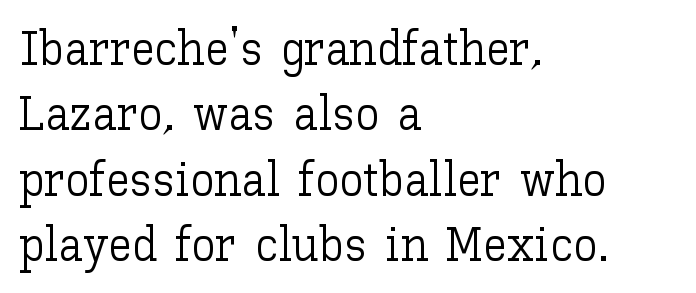
The image shows 48 px light type, upright; set left-aligned, normal line spacing (1.36x), normal letter spacing, not underlined; low stroke contrast and a medium x-height.
